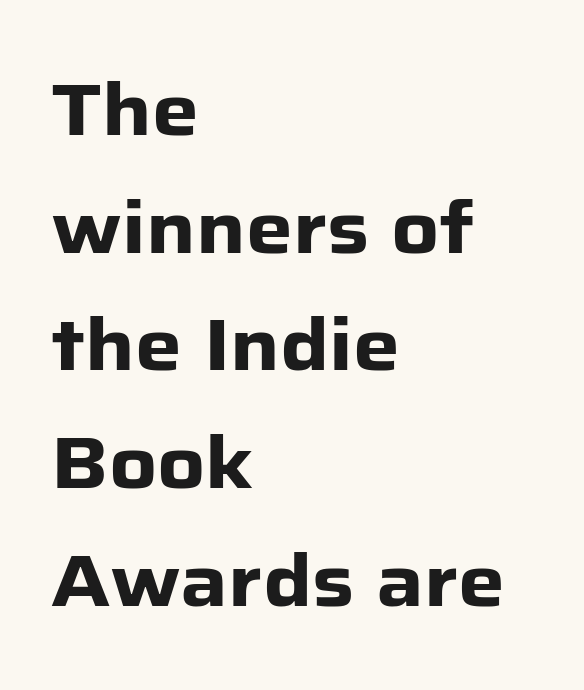
{"serif": "no", "italic": "no", "bold": "yes", "weight": "heavy", "width": "normal", "stroke_contrast": "low", "x_height": "medium", "monospaced": "no", "underline": "no", "align": "left", "line_spacing": "normal", "line_spacing_ratio": 1.59, "letter_spacing": "normal", "letter_spacing_em": 0.0, "glyph_px": 74}
